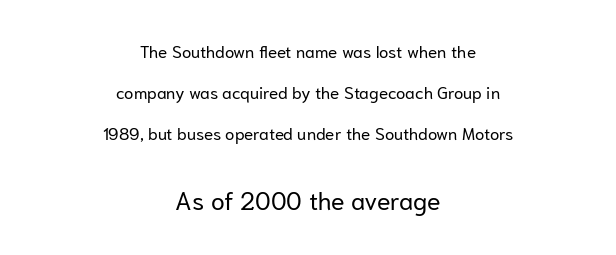
{"italic": "no", "bold": "no", "underline": "no", "align": "center", "line_spacing": "loose", "line_spacing_ratio": 2.42, "letter_spacing": "normal", "letter_spacing_em": 0.0, "larger_block": "second", "size_ratio": 1.47, "glyph_px": 25}
